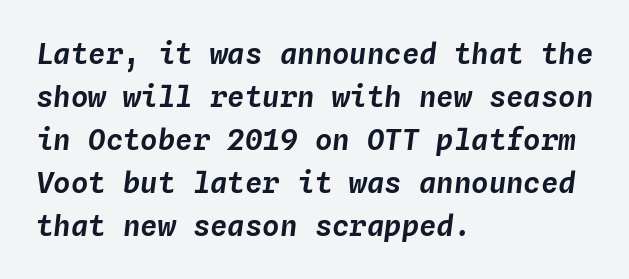
{"italic": "yes", "lean": "right", "slant_degrees": 4, "width": "normal", "stroke_contrast": "low", "x_height": "medium", "monospaced": "yes", "underline": "no", "align": "left", "line_spacing": "normal", "line_spacing_ratio": 1.48, "letter_spacing": "normal", "letter_spacing_em": 0.0, "glyph_px": 29}
